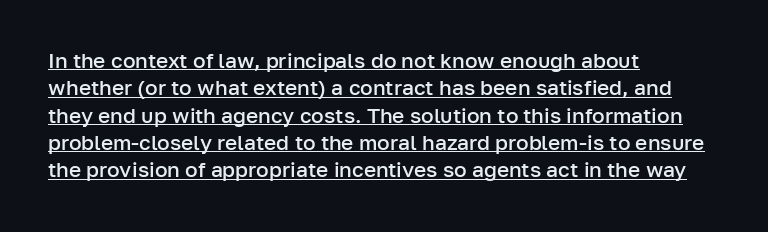
Q: Is the text bold? A: Semi-bold.
Q: Is the text italic (slanted)? A: No, it is upright.
Q: Is the text underlined? A: Yes.
Q: How is the paragraph aligned? A: Left-aligned.
Q: Is the spacing between letters normal or unusually wide? A: Normal.
Q: Is the spacing between lines tight, normal or loose? A: Normal.
